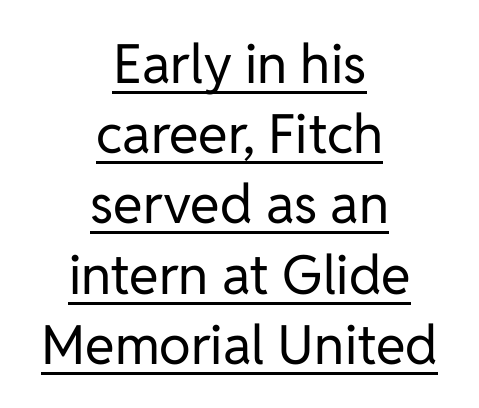
Q: Is the text bold? A: No.
Q: Is the text italic (slanted)? A: No, it is upright.
Q: Is the typeface a serif or a sans-serif typeface? A: Sans-serif.
Q: Is the text underlined? A: Yes.
Q: How is the paragraph aligned? A: Centered.
Q: Is the spacing between letters normal or unusually wide? A: Normal.
Q: Is the spacing between lines tight, normal or loose? A: Normal.
Q: Width (condensed, normal, or wide)? A: Normal.
Q: Stroke contrast? A: Low.
Q: x-height? A: Medium.
Q: Monospaced? A: No.
